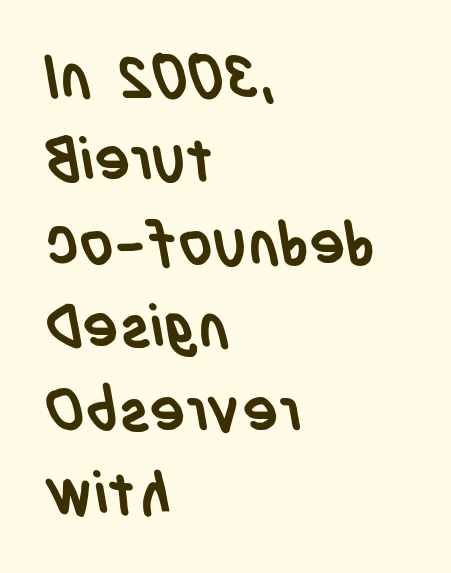
The image shows 60 px semibold, condensed sans-serif type; set left-aligned, normal line spacing (1.39x), normal letter spacing, not underlined; low stroke contrast and a large x-height.
